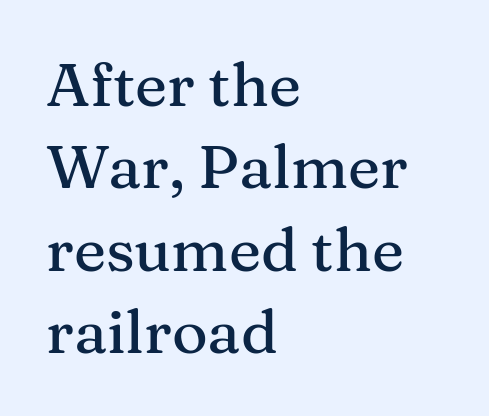
Q: Is the text italic (slanted)? A: No, it is upright.
Q: Is the typeface a serif or a sans-serif typeface? A: Serif.
Q: Is the text underlined? A: No.
Q: How is the paragraph aligned? A: Left-aligned.
Q: Is the spacing between letters normal or unusually wide? A: Normal.
Q: Is the spacing between lines tight, normal or loose? A: Normal.
Q: Width (condensed, normal, or wide)? A: Normal.
Q: Stroke contrast? A: Medium.
Q: x-height? A: Medium.
Q: Monospaced? A: No.
